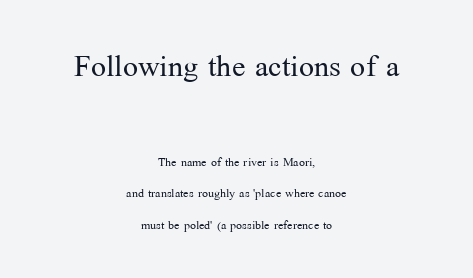
{"serif": "yes", "italic": "no", "bold": "no", "weight": "light", "width": "normal", "stroke_contrast": "medium", "x_height": "medium", "monospaced": "no", "underline": "no", "align": "center", "line_spacing": "loose", "line_spacing_ratio": 1.97, "letter_spacing": "normal", "letter_spacing_em": 0.0, "larger_block": "first", "size_ratio": 2.5, "glyph_px": 40}
